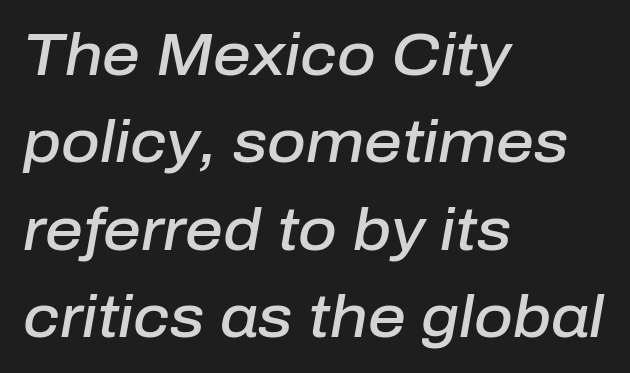
Q: Is the text bold? A: Semi-bold.
Q: Is the text italic (slanted)? A: Yes, it leans right by about 10 degrees.
Q: Is the text underlined? A: No.
Q: How is the paragraph aligned? A: Left-aligned.
Q: Is the spacing between letters normal or unusually wide? A: Normal.
Q: Is the spacing between lines tight, normal or loose? A: Normal.
Q: Width (condensed, normal, or wide)? A: Normal.
Q: Stroke contrast? A: Low.
Q: x-height? A: Medium.
Q: Monospaced? A: No.
